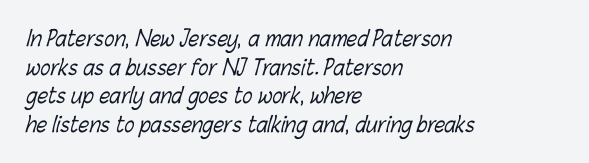
The designer left line spacing at the default. A typesetter would call this zero additional tracking. Nothing heavy about these letters — not bold at all. The passage is arranged the way most books set body copy — flush left.
